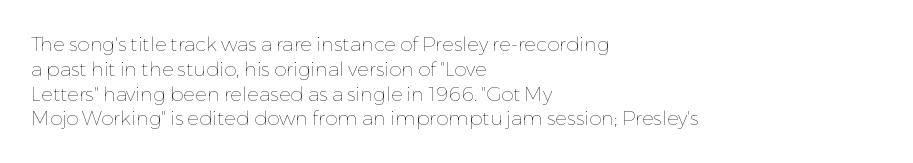
{"italic": "no", "bold": "no", "underline": "no", "align": "left", "line_spacing_ratio": 1.24, "letter_spacing": "normal", "letter_spacing_em": 0.0, "glyph_px": 20}
